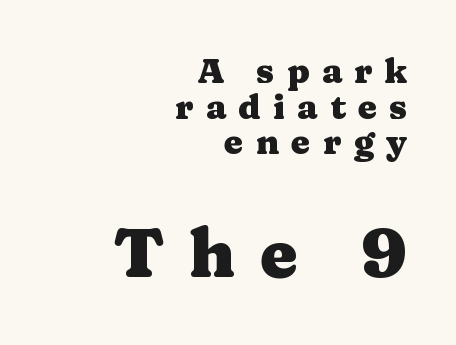
Rendered with straight, roman letterforms. Is there much room between lines? No — they nearly touch. This rendering widens character spacing well past its baseline value. Is this a sans? No — the strokes have serifs. Does the copy run flush right? Yes — the right margin is perfectly even.
